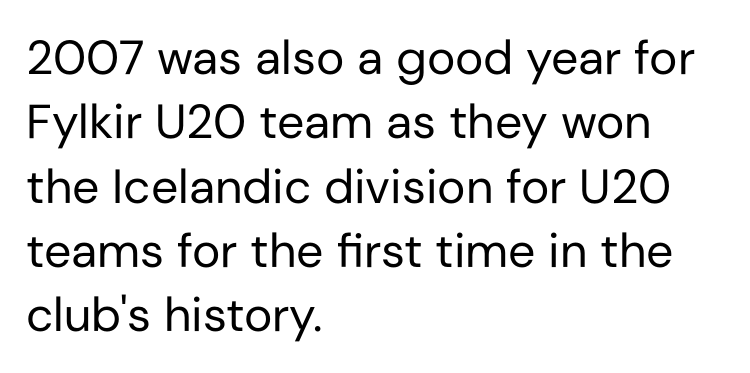
Has an underline been added? It has not. The cut favours lightness, reaching ordinary text weight at its darkest. Each letter keeps its own natural width here, so spacing adapts to shape. Baseline-to-baseline distance is the conventional proportion of letter height. The passage shown has conventional tracking throughout.
